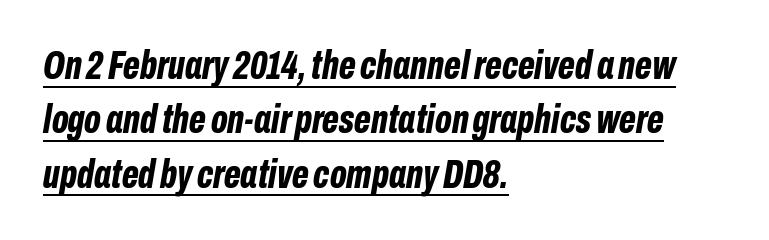
{"italic": "yes", "lean": "right", "slant_degrees": 10, "bold": "yes", "weight": "bold", "width": "condensed", "stroke_contrast": "low", "x_height": "medium", "monospaced": "no", "underline": "yes", "align": "left", "line_spacing": "normal", "line_spacing_ratio": 1.36, "letter_spacing": "normal", "letter_spacing_em": 0.0, "glyph_px": 40}
